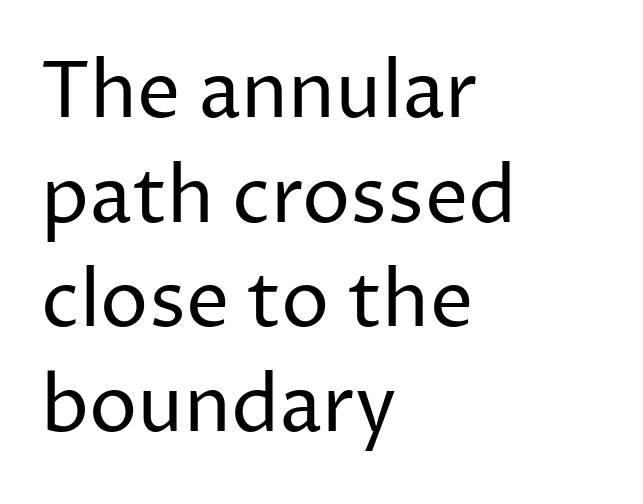
Q: Is the text bold? A: No.
Q: Is the text italic (slanted)? A: No, it is upright.
Q: Is the typeface a serif or a sans-serif typeface? A: Sans-serif.
Q: Is the text underlined? A: No.
Q: How is the paragraph aligned? A: Left-aligned.
Q: Is the spacing between letters normal or unusually wide? A: Normal.
Q: Is the spacing between lines tight, normal or loose? A: Normal.
Q: Width (condensed, normal, or wide)? A: Normal.
Q: Stroke contrast? A: Low.
Q: x-height? A: Medium.
Q: Monospaced? A: No.
